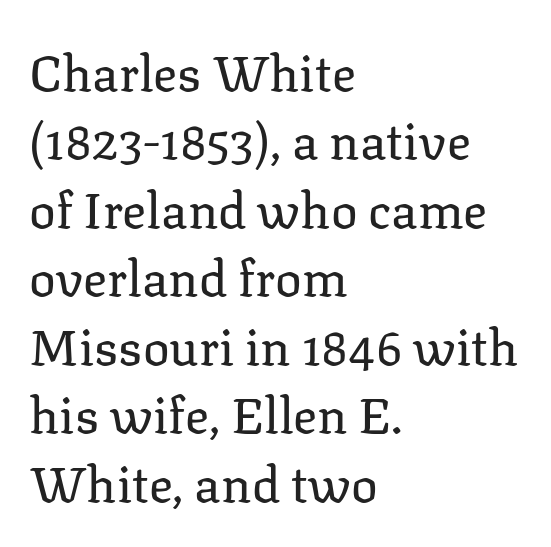
The typeface chosen for these lines features serifs. Compared with a typical body face, this is equally light or lighter still. This block has exactly the height ordinary leading produces. Descender tails drop into unmarked territory.
